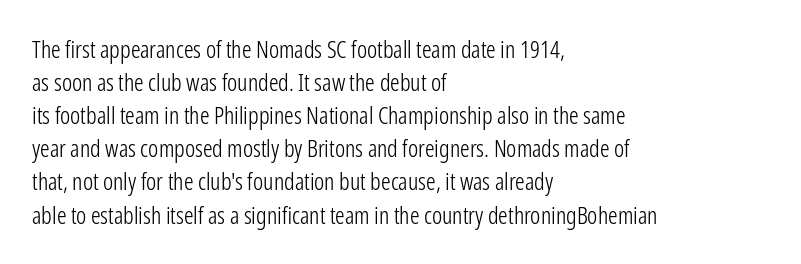
The image shows 24 px text type, upright; set left-aligned, normal line spacing (1.38x), normal letter spacing, not underlined.
